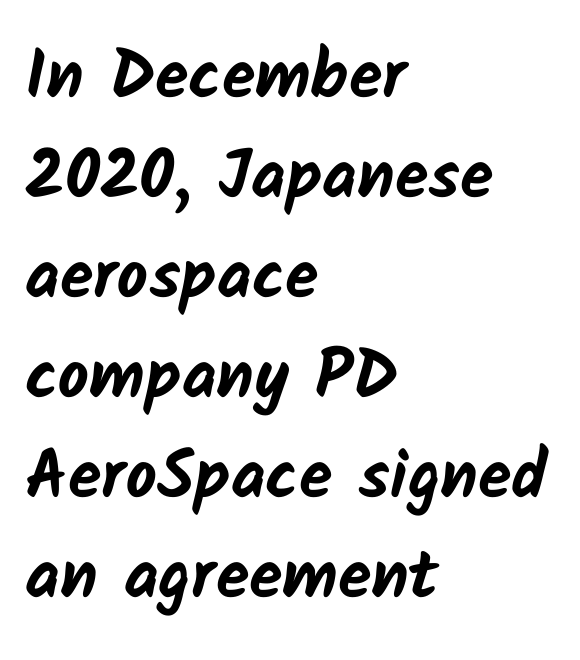
Compared with typical paragraphs, the rows here are spaced about the same. The horizontal fit of the characters is conventional and even. Type style note: lacks serifs. Varying glyph widths throughout — classic text-font behaviour.
